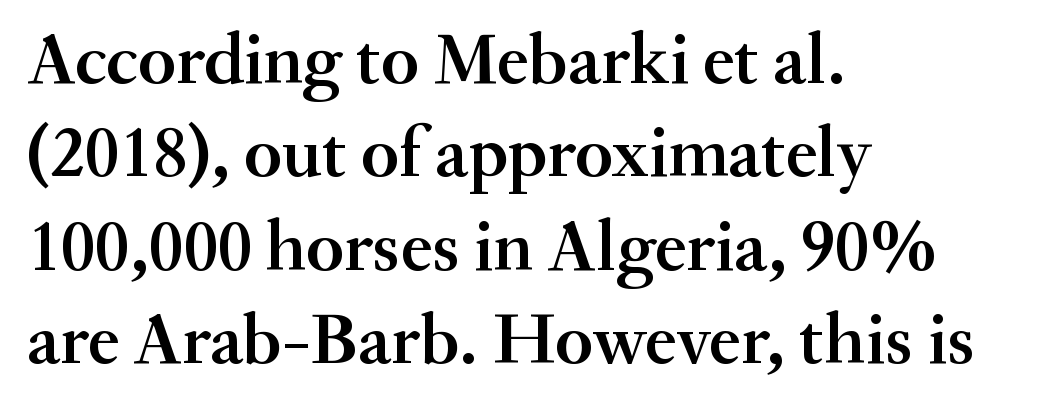
Q: Is the text bold? A: Semi-bold.
Q: Is the text italic (slanted)? A: No, it is upright.
Q: Is the typeface a serif or a sans-serif typeface? A: Serif.
Q: Is the text underlined? A: No.
Q: How is the paragraph aligned? A: Left-aligned.
Q: Is the spacing between letters normal or unusually wide? A: Normal.
Q: Is the spacing between lines tight, normal or loose? A: Normal.
Q: Width (condensed, normal, or wide)? A: Normal.
Q: Stroke contrast? A: Medium.
Q: x-height? A: Small.
Q: Monospaced? A: No.
